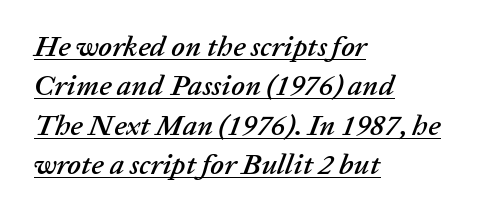
Q: Is the text italic (slanted)? A: Yes, it leans right by about 20 degrees.
Q: Is the text underlined? A: Yes.
Q: How is the paragraph aligned? A: Left-aligned.
Q: Is the spacing between letters normal or unusually wide? A: Normal.
Q: Is the spacing between lines tight, normal or loose? A: Normal.
Q: Width (condensed, normal, or wide)? A: Normal.
Q: Stroke contrast? A: Low.
Q: x-height? A: Medium.
Q: Monospaced? A: No.
